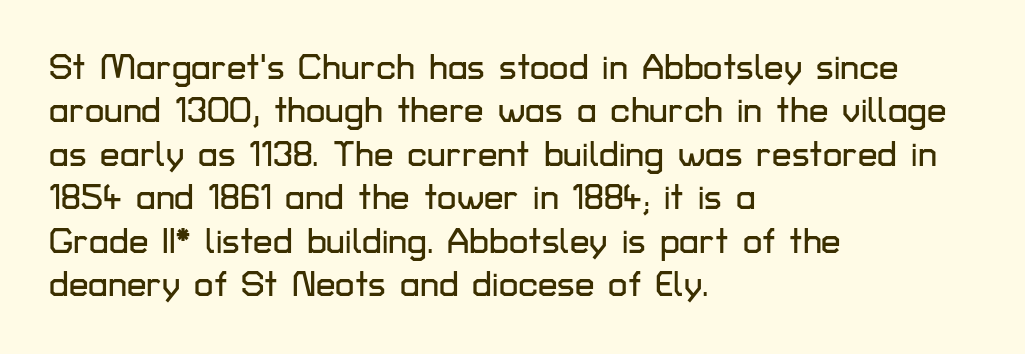
{"serif": "no", "italic": "no", "width": "normal", "stroke_contrast": "low", "x_height": "medium", "monospaced": "no", "underline": "no", "align": "left", "line_spacing_ratio": 1.24, "letter_spacing": "normal", "letter_spacing_em": 0.0, "glyph_px": 35}
